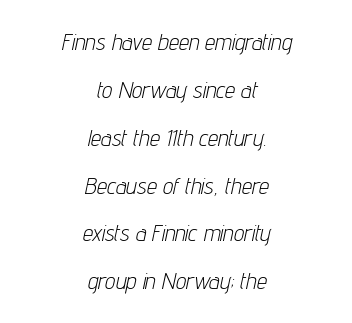
The image shows 23 px text type, italic (leaning right); set centered, loose line spacing (2.08x), normal letter spacing, not underlined.
